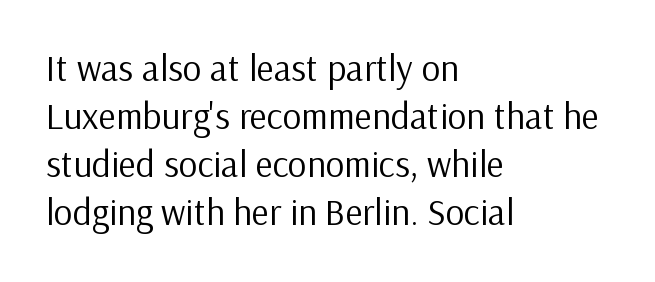
Q: Is the text bold? A: No.
Q: Is the text italic (slanted)? A: No, it is upright.
Q: Is the typeface a serif or a sans-serif typeface? A: Sans-serif.
Q: Is the text underlined? A: No.
Q: How is the paragraph aligned? A: Left-aligned.
Q: Is the spacing between letters normal or unusually wide? A: Normal.
Q: Is the spacing between lines tight, normal or loose? A: Normal.
Q: Width (condensed, normal, or wide)? A: Normal.
Q: Stroke contrast? A: Low.
Q: x-height? A: Medium.
Q: Monospaced? A: No.
